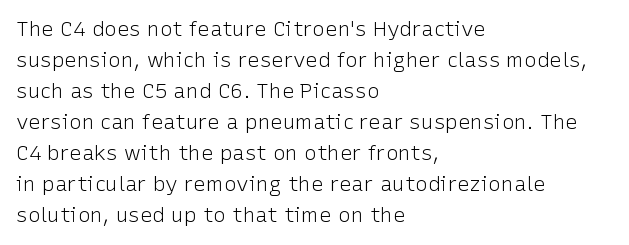
No chunkiness to these letters — they're not bold. The area under the type is left untouched. This rendering uses left alignment, leaving the right contour irregular. The font's upright variant was chosen for this text. Compared with typical body copy, the letter spacing here is the same.
